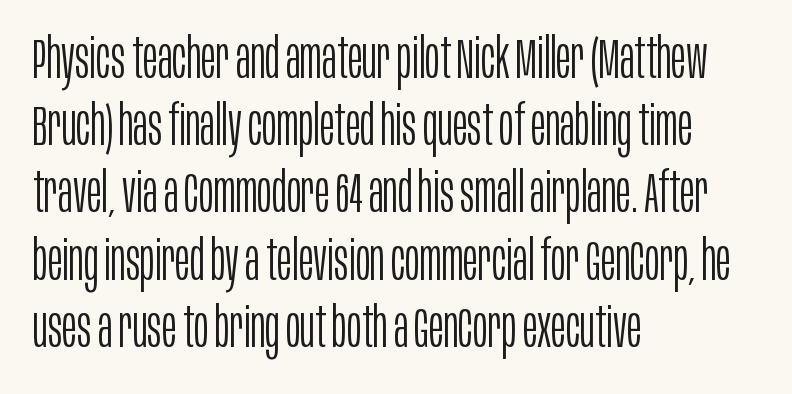
The image shows 56 px light, condensed sans-serif type, upright; set left-aligned, line spacing 1.2x, normal letter spacing, not underlined; low stroke contrast and a large x-height.
